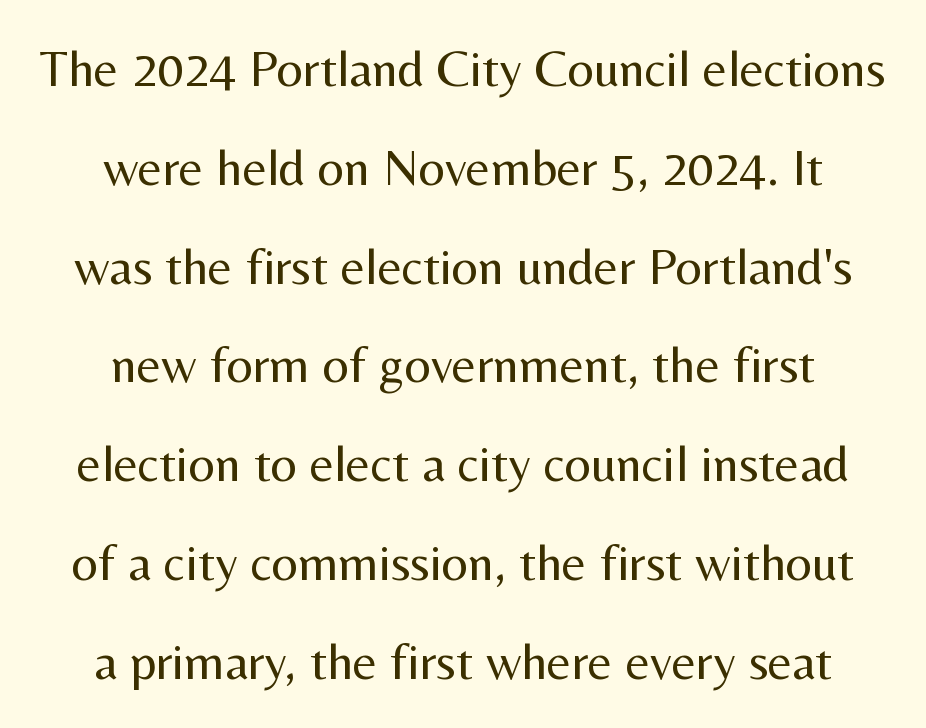
Q: Is the text bold? A: No.
Q: Is the text italic (slanted)? A: No, it is upright.
Q: Is the typeface a serif or a sans-serif typeface? A: Sans-serif.
Q: Is the text underlined? A: No.
Q: How is the paragraph aligned? A: Centered.
Q: Is the spacing between letters normal or unusually wide? A: Normal.
Q: Is the spacing between lines tight, normal or loose? A: Loose.
Q: Width (condensed, normal, or wide)? A: Normal.
Q: Stroke contrast? A: Medium.
Q: x-height? A: Medium.
Q: Monospaced? A: No.
